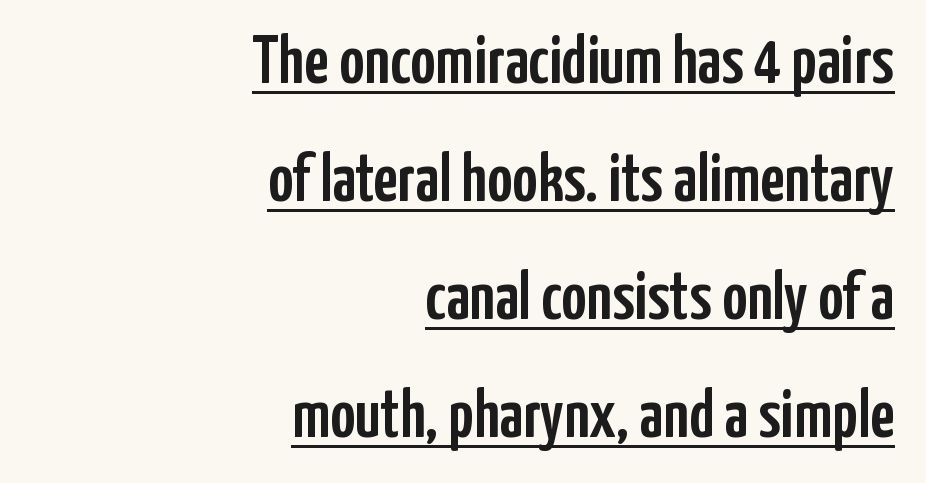
{"serif": "no", "italic": "no", "width": "condensed", "stroke_contrast": "low", "x_height": "medium", "monospaced": "no", "underline": "yes", "align": "right", "line_spacing_ratio": 1.71, "letter_spacing": "normal", "letter_spacing_em": 0.0, "glyph_px": 69}
